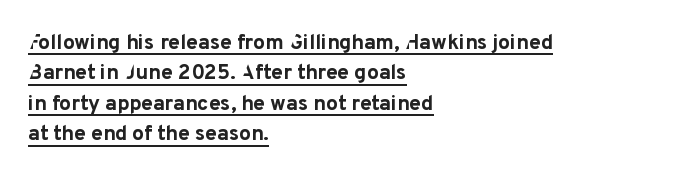
{"italic": "no", "bold": "yes", "underline": "yes", "align": "left", "line_spacing": "normal", "line_spacing_ratio": 1.45, "letter_spacing": "normal", "letter_spacing_em": 0.0, "glyph_px": 21}
